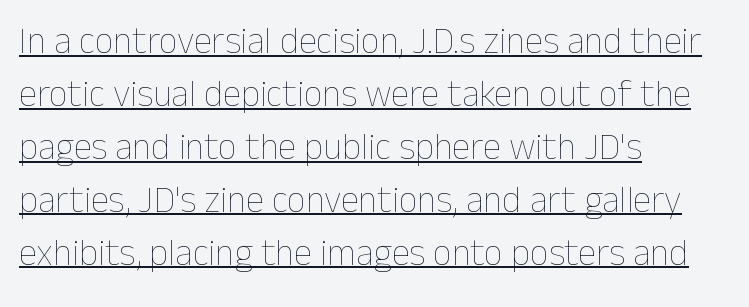
The image shows 37 px thin type, upright; set left-aligned, normal line spacing (1.43x), normal letter spacing, underlined; low stroke contrast and a medium x-height.
